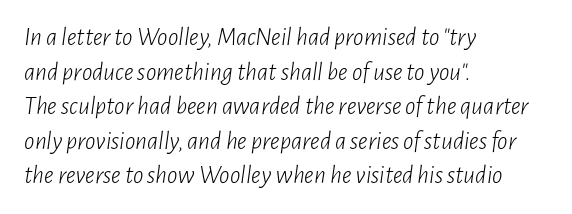
The image shows 26 px text type, italic (leaning right); set left-aligned, normal line spacing (1.33x), normal letter spacing, not underlined.
